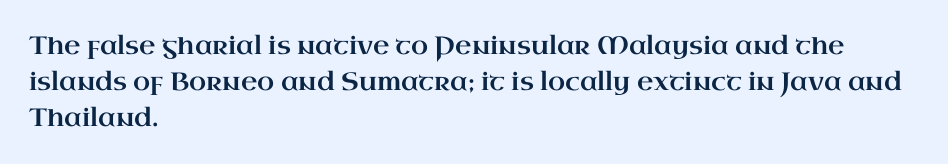
The image shows 25 px text type, upright; set left-aligned, normal line spacing (1.44x), normal letter spacing, not underlined.
